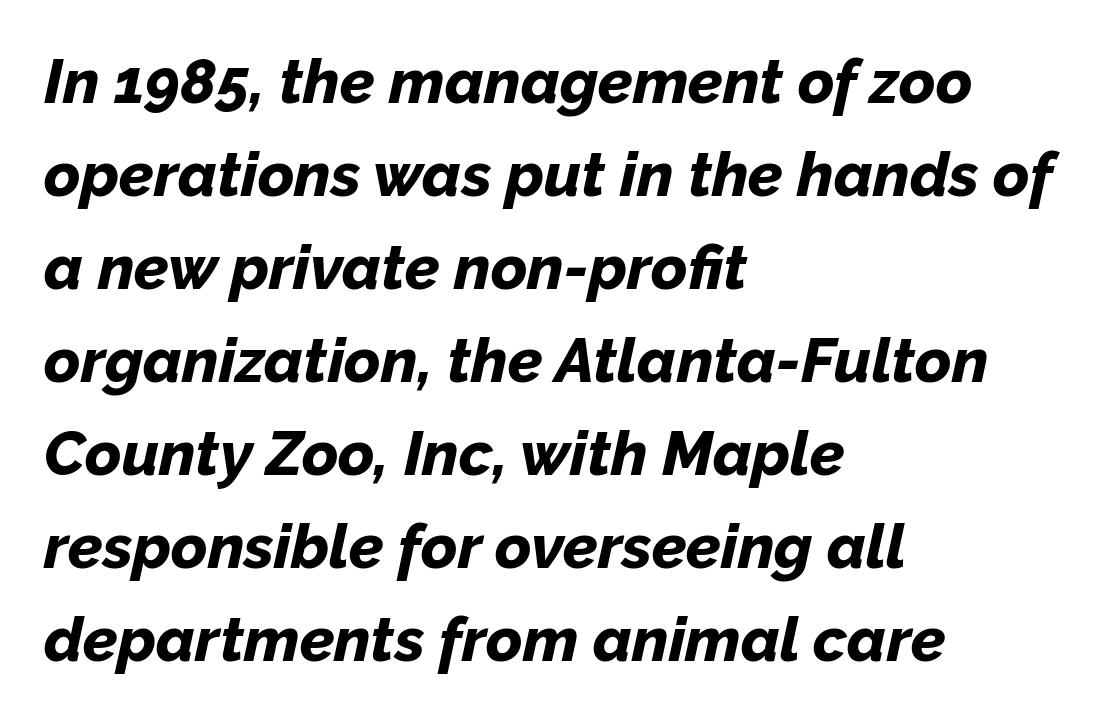
The font's italic variant was chosen for this text. Characters follow at the spacing the type designer built in. Vertical spacing — default. Varying glyph widths throughout — classic text-font behaviour. A student would call this left alignment; a typographer would say flush left, rag right.
